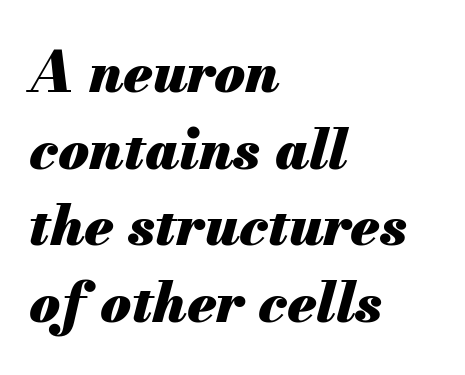
The rag falls on the right side of this text block. The words here are not underlined. This sample has the flowing, uneven cadence of proportional lettering. Vertically, the passage feels balanced, rows spaced as you'd expect. The specimen reads as italic at a glance.
